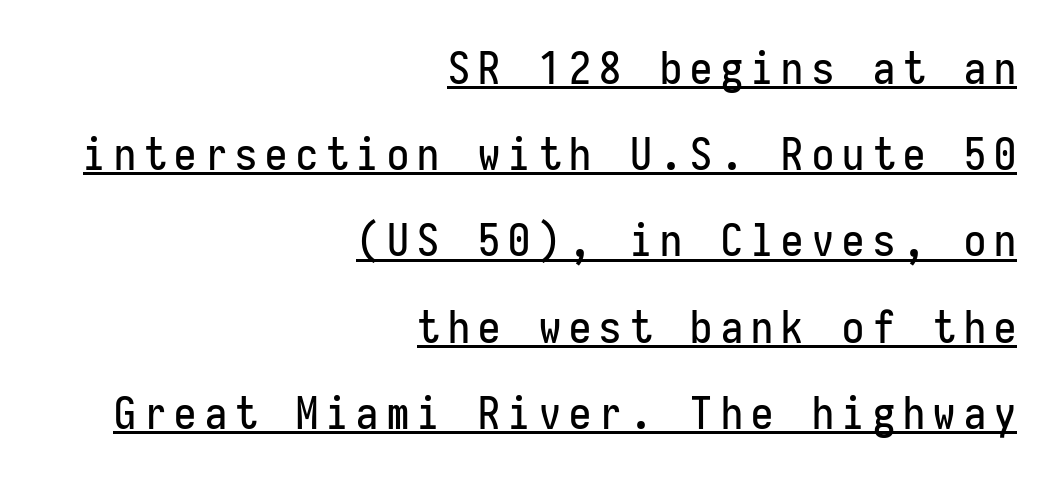
{"serif": "no", "italic": "no", "width": "condensed", "stroke_contrast": "low", "x_height": "medium", "monospaced": "yes", "underline": "yes", "align": "right", "line_spacing": "loose", "line_spacing_ratio": 1.96, "glyph_px": 44}
